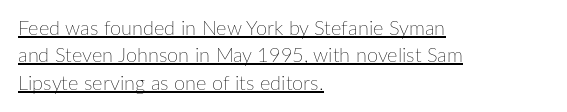
Posture: straight, roman, zero tilt. Baseline-to-baseline distance is the conventional proportion of letter height. The compositor pushed each line to the left boundary. Each word holds together tightly as a unit, with standard inter-letter gaps. Underlining? Definitely there.
